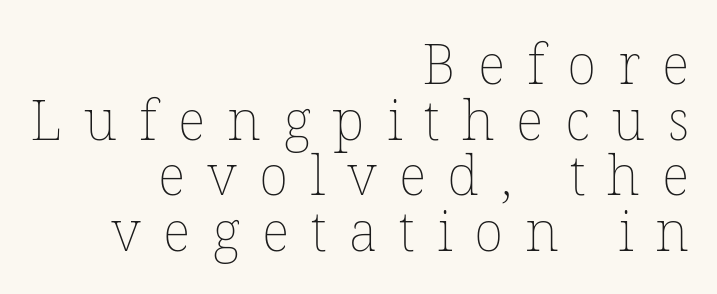
Stroke mass is kept to a normal reading level or below. Students, observe: this is what under-led, compact text looks like. What stands out about the letter spacing? Its width — letters are far apart. Underlining? Definitely not there.
